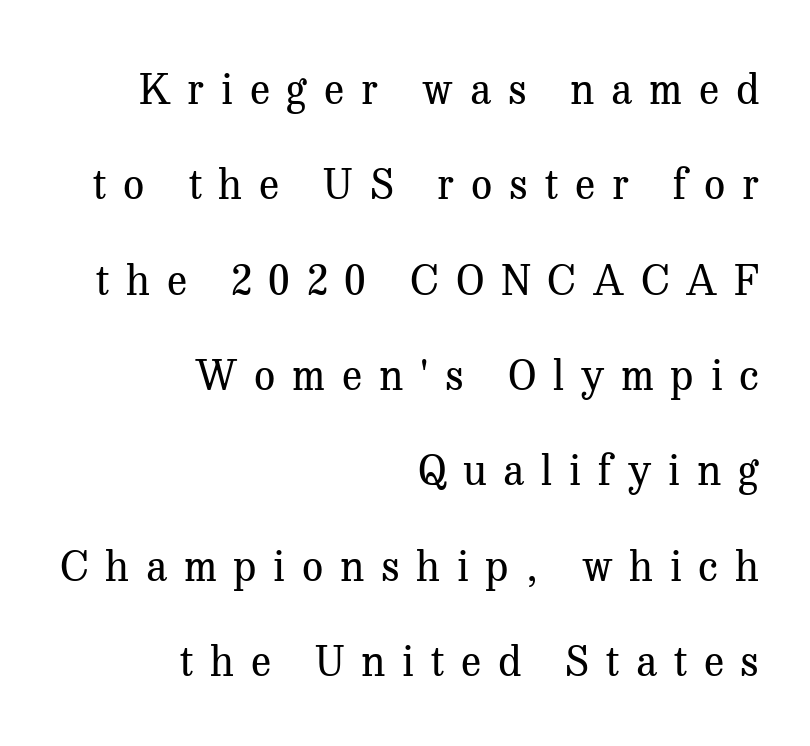
Q: Is the text bold? A: No.
Q: Is the text italic (slanted)? A: No, it is upright.
Q: Is the typeface a serif or a sans-serif typeface? A: Serif.
Q: Is the text underlined? A: No.
Q: How is the paragraph aligned? A: Right-aligned.
Q: Is the spacing between letters normal or unusually wide? A: Unusually wide.
Q: Is the spacing between lines tight, normal or loose? A: Loose.
Q: Width (condensed, normal, or wide)? A: Normal.
Q: Stroke contrast? A: Medium.
Q: x-height? A: Medium.
Q: Monospaced? A: No.
